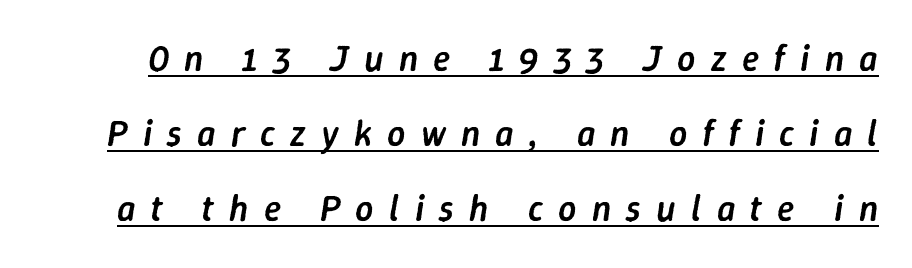
{"italic": "yes", "lean": "right", "slant_degrees": 9, "bold": "semi", "weight": "semibold", "width": "normal", "stroke_contrast": "low", "x_height": "medium", "monospaced": "no", "underline": "yes", "line_spacing": "loose", "line_spacing_ratio": 2.09, "letter_spacing": "wide", "letter_spacing_em": 0.42, "glyph_px": 36}
